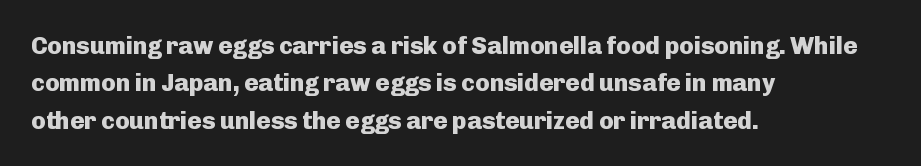
{"italic": "no", "bold": "yes", "underline": "no", "align": "left", "line_spacing": "normal", "line_spacing_ratio": 1.56, "letter_spacing": "normal", "letter_spacing_em": 0.0, "glyph_px": 24}
